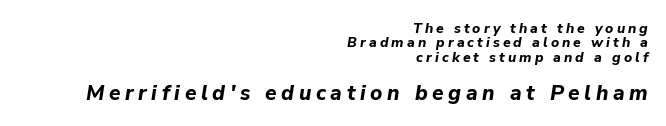
The image shows 21 px bold type, italic (leaning right); set right-aligned, tight line spacing (1.02x), unusually wide letter spacing (+0.22 em), not underlined; the second (bottom) block is 1.5x larger.
